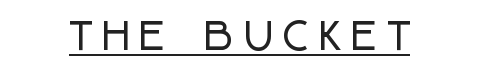
Observe the wide spacing: letters keep a clear distance from each other. A typesetter would call this proportional, since set widths differ per character. Style check: upright. A typographer would call this underscored text. Classification — sans serif.
